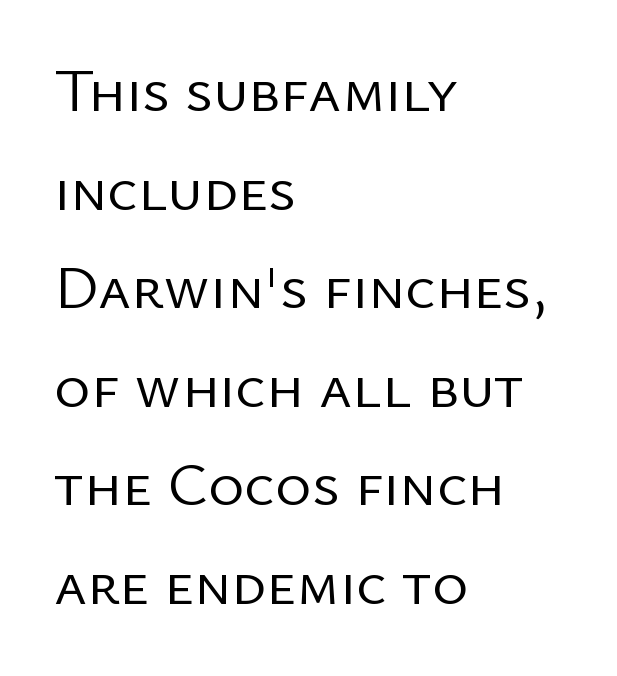
Glyph-to-glyph distance matches everyday printed text. Only glyphs here, with clear space below each row. This sample uses a sans-serif face. Baseline-to-baseline distance is the conventional proportion of letter height. Here the designer chose a conventional face with non-uniform glyph widths. Is the type heavy? It reads as light-to-regular instead.
